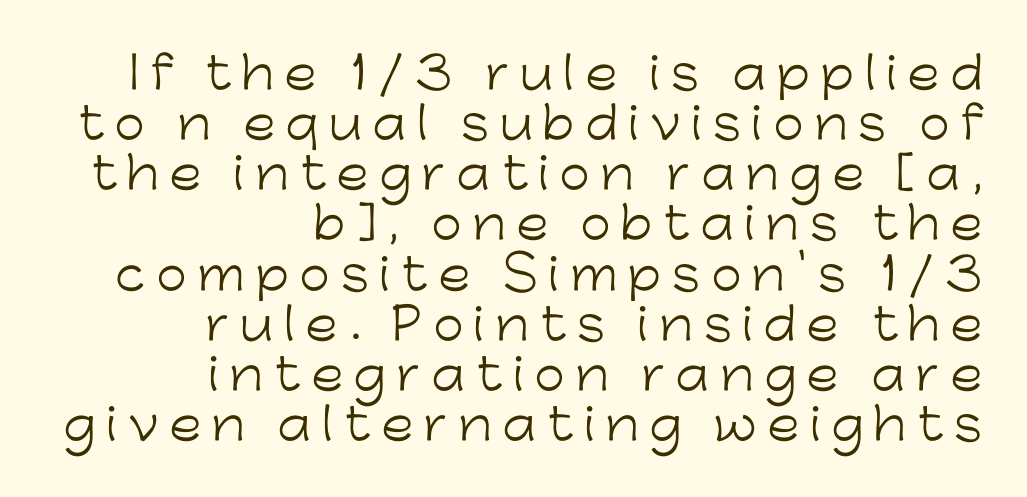
This sample uses expanded letter spacing, leaving extra air between glyphs. The area under the type is left untouched. Line endings align vertically; line beginnings do not. The face used here is proportionally spaced, like ordinary book or web type.
